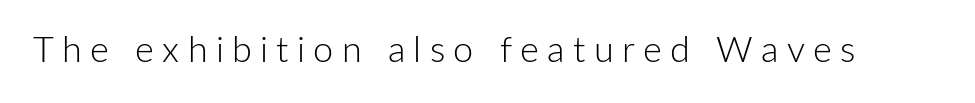
Rule under the text: the space is simply empty. These lines are rendered in a variable-pitch font. A typesetter would mark this as roman, not italic. Does extra space separate the letters? Yes, quite a lot of it. Note: no serifs on the glyphs.
